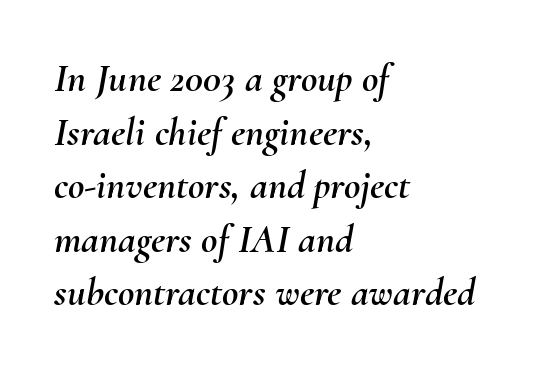
Q: Is the text italic (slanted)? A: Yes, it leans right by about 10 degrees.
Q: Is the text underlined? A: No.
Q: How is the paragraph aligned? A: Left-aligned.
Q: Is the spacing between letters normal or unusually wide? A: Normal.
Q: Is the spacing between lines tight, normal or loose? A: Normal.
Q: Width (condensed, normal, or wide)? A: Normal.
Q: Stroke contrast? A: Medium.
Q: x-height? A: Small.
Q: Monospaced? A: No.
